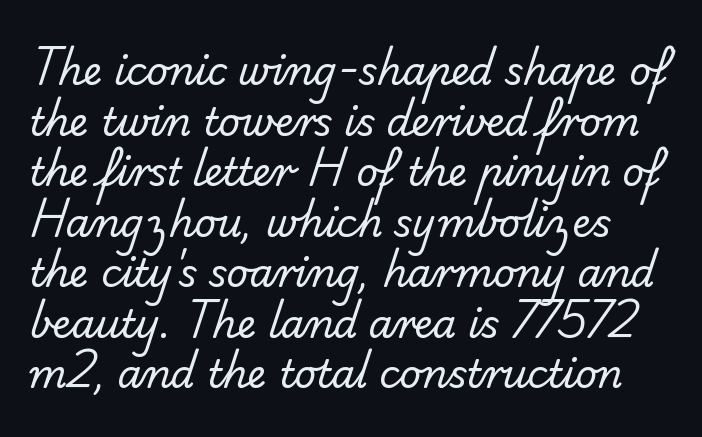
Characters follow at the spacing the type designer built in. The letters advance in unequal steps, a hallmark of proportional type. Regarding leading, the lines here are spaced in the standard way. The strokes are not fattened; the text isn't bold. This rendering features lettering with no underline.
